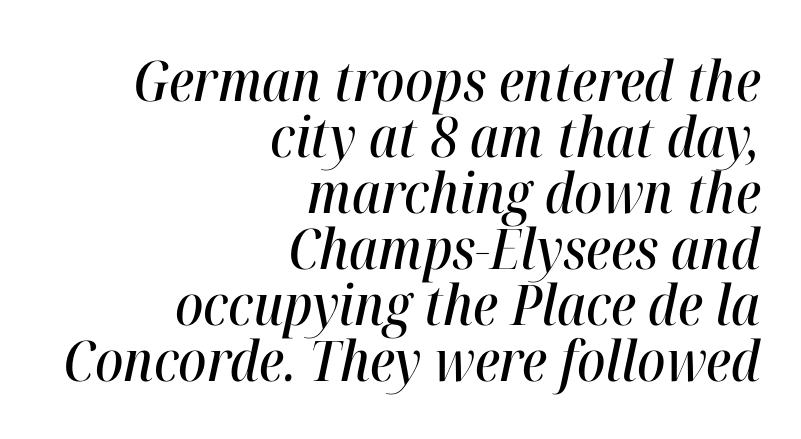
Q: Is the text italic (slanted)? A: Yes, it leans right by about 12 degrees.
Q: Is the text underlined? A: No.
Q: How is the paragraph aligned? A: Right-aligned.
Q: Is the spacing between letters normal or unusually wide? A: Normal.
Q: Is the spacing between lines tight, normal or loose? A: Tight.
Q: Width (condensed, normal, or wide)? A: Condensed.
Q: Stroke contrast? A: High.
Q: x-height? A: Medium.
Q: Monospaced? A: No.
